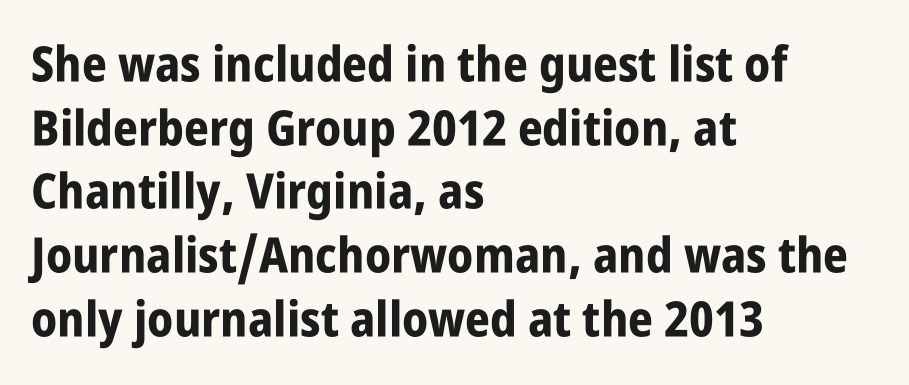
{"serif": "no", "italic": "no", "bold": "yes", "weight": "bold", "width": "condensed", "stroke_contrast": "low", "x_height": "large", "monospaced": "no", "underline": "no", "align": "left", "line_spacing": "normal", "line_spacing_ratio": 1.3, "letter_spacing": "normal", "letter_spacing_em": 0.0, "glyph_px": 49}
